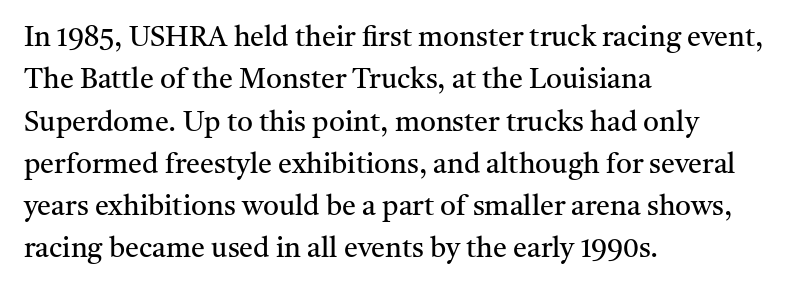
{"serif": "yes", "italic": "no", "bold": "no", "weight": "regular", "width": "normal", "stroke_contrast": "medium", "x_height": "medium", "monospaced": "no", "underline": "no", "align": "left", "line_spacing": "normal", "line_spacing_ratio": 1.51, "letter_spacing": "normal", "letter_spacing_em": 0.0, "glyph_px": 28}
